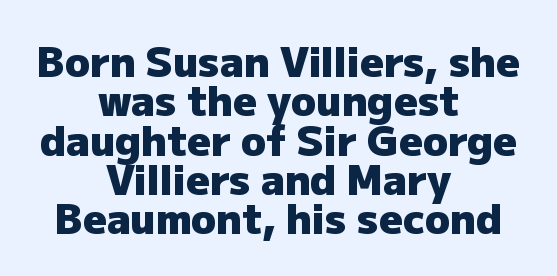
This block would grow much taller if given ordinary leading; it's compressed now. Posture: straight, roman, zero tilt. This sample uses a sans-serif face. Thick stems and heavy bowls — unmistakably bold.
